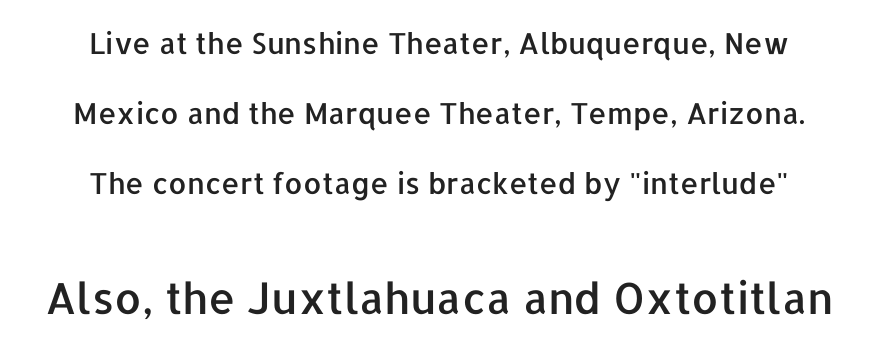
Q: Is the text italic (slanted)? A: No, it is upright.
Q: Is the typeface a serif or a sans-serif typeface? A: Sans-serif.
Q: Is the text underlined? A: No.
Q: How is the paragraph aligned? A: Centered.
Q: Is the spacing between letters normal or unusually wide? A: Normal.
Q: Is the spacing between lines tight, normal or loose? A: Loose.
Q: Which block of text is set in a larger size, the first (top) or the second (bottom)? A: The second (bottom) one.
Q: Width (condensed, normal, or wide)? A: Normal.
Q: Stroke contrast? A: Low.
Q: x-height? A: Medium.
Q: Monospaced? A: No.
